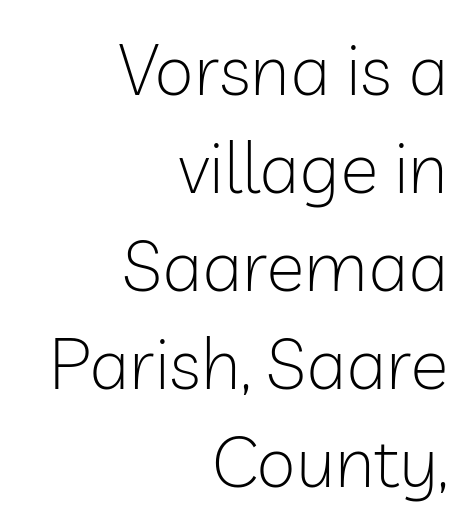
Here the designer chose a conventional face with non-uniform glyph widths. Reading down the block, your eye finds every line finishing at a fixed right position. Grotesque or geometric, the face here clearly has no serifs. This block has exactly the height ordinary leading produces. Each stroke keeps to a modest, everyday thickness or less. The tracking reads as untouched default to a designer's eye.
